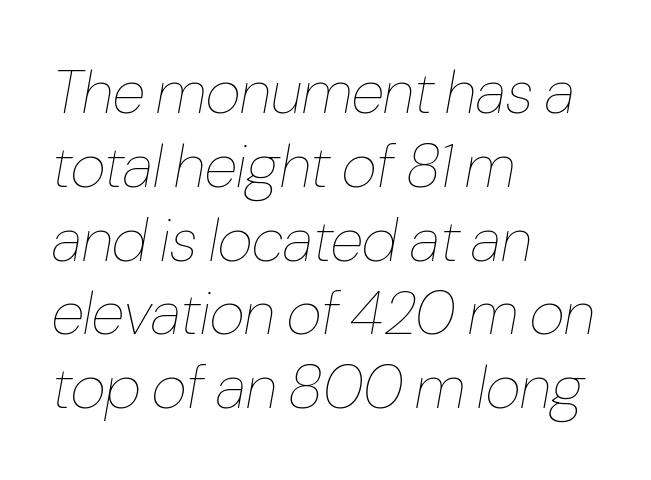
{"italic": "yes", "lean": "right", "slant_degrees": 10, "bold": "no", "weight": "thin", "width": "condensed", "stroke_contrast": "low", "x_height": "medium", "monospaced": "no", "underline": "no", "align": "left", "line_spacing_ratio": 1.21, "letter_spacing": "normal", "letter_spacing_em": 0.0, "glyph_px": 61}
